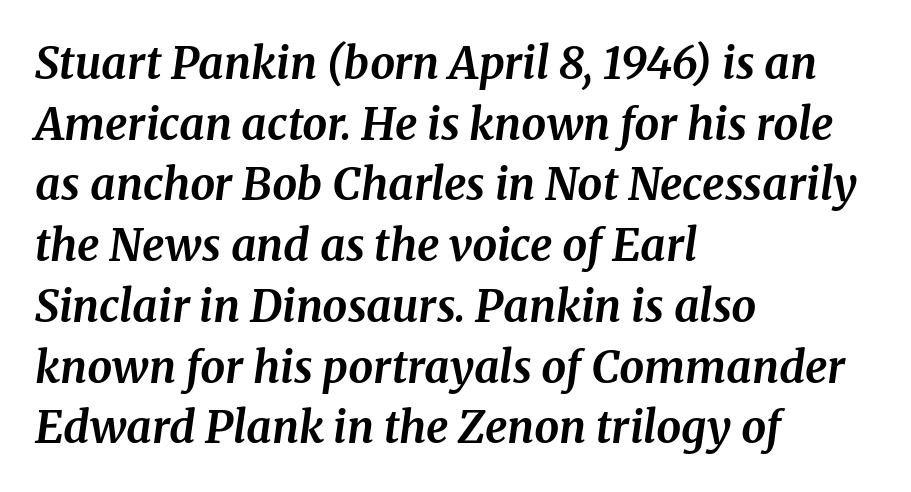
Q: Is the text bold? A: Yes.
Q: Is the text italic (slanted)? A: Yes, it leans right by about 8 degrees.
Q: Is the typeface a serif or a sans-serif typeface? A: Serif.
Q: Is the text underlined? A: No.
Q: How is the paragraph aligned? A: Left-aligned.
Q: Is the spacing between letters normal or unusually wide? A: Normal.
Q: Is the spacing between lines tight, normal or loose? A: Normal.
Q: Width (condensed, normal, or wide)? A: Normal.
Q: Stroke contrast? A: Medium.
Q: x-height? A: Medium.
Q: Monospaced? A: No.
